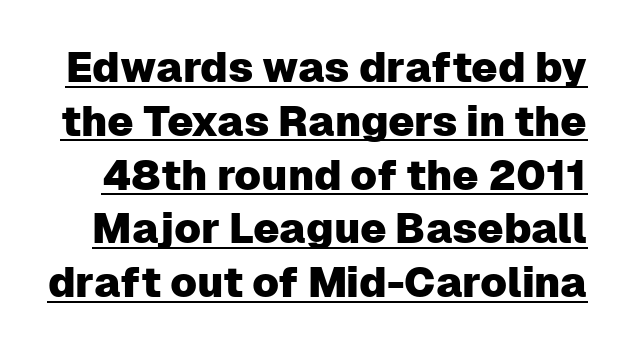
{"serif": "no", "italic": "no", "width": "normal", "stroke_contrast": "low", "x_height": "medium", "monospaced": "no", "underline": "yes", "line_spacing": "normal", "line_spacing_ratio": 1.28, "letter_spacing": "normal", "letter_spacing_em": 0.0, "glyph_px": 42}
